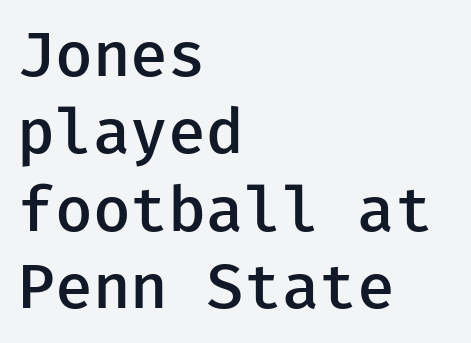
Q: Is the text bold? A: Semi-bold.
Q: Is the text italic (slanted)? A: No, it is upright.
Q: Is the typeface a serif or a sans-serif typeface? A: Sans-serif.
Q: Is the text underlined? A: No.
Q: How is the paragraph aligned? A: Left-aligned.
Q: Is the spacing between letters normal or unusually wide? A: Normal.
Q: Width (condensed, normal, or wide)? A: Normal.
Q: Stroke contrast? A: Low.
Q: x-height? A: Medium.
